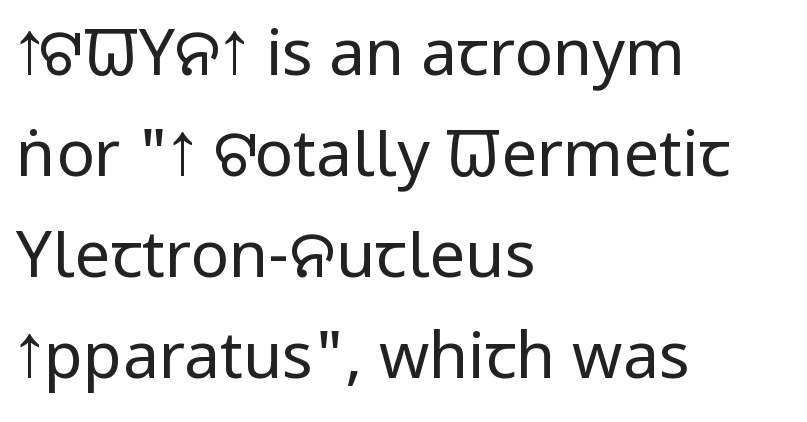
The image shows 64 px regular-weight, condensed sans-serif type, upright; set left-aligned, normal line spacing (1.58x), normal letter spacing, not underlined; low stroke contrast and a large x-height.
